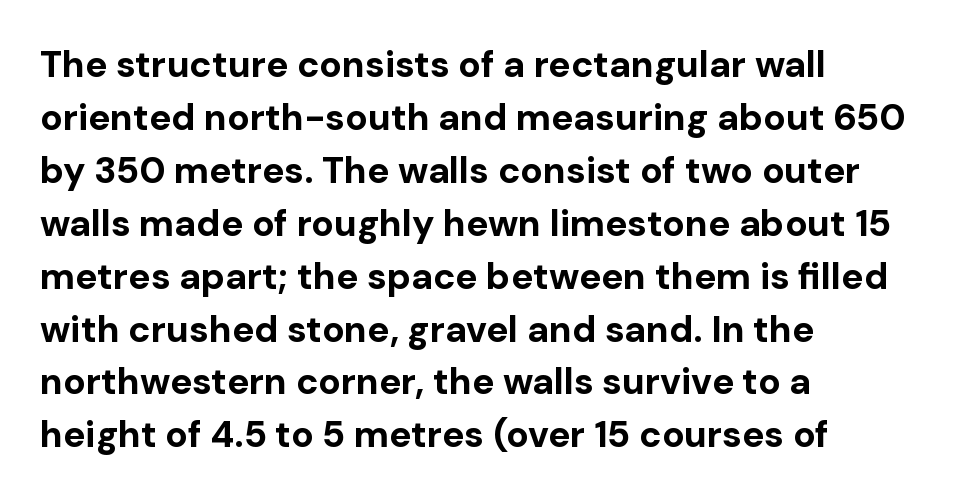
The image shows 37 px bold sans-serif type, upright; set left-aligned, normal line spacing (1.43x), normal letter spacing, not underlined; low stroke contrast and a medium x-height.
